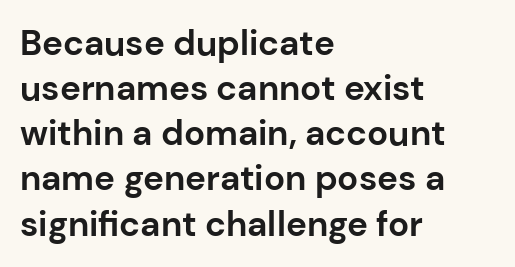
The image shows 35 px bold sans-serif type, upright; set left-aligned, normal line spacing (1.29x), normal letter spacing, not underlined; low stroke contrast and a medium x-height.
